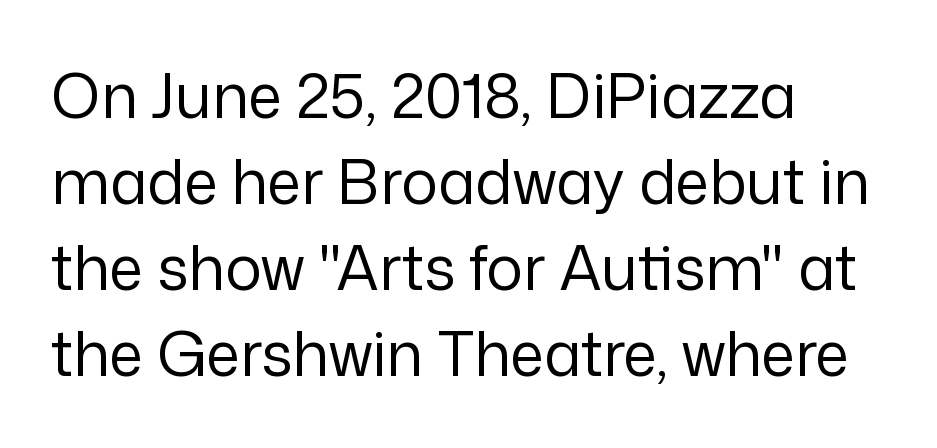
The image shows 61 px regular-weight sans-serif type, upright; set left-aligned, normal line spacing (1.41x), normal letter spacing, not underlined; low stroke contrast and a medium x-height.
